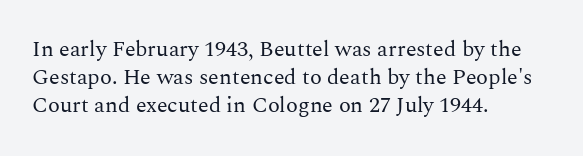
Q: Is the text bold? A: No.
Q: Is the text italic (slanted)? A: No, it is upright.
Q: Is the text underlined? A: No.
Q: How is the paragraph aligned? A: Left-aligned.
Q: Is the spacing between letters normal or unusually wide? A: Normal.
Q: Is the spacing between lines tight, normal or loose? A: Normal.
